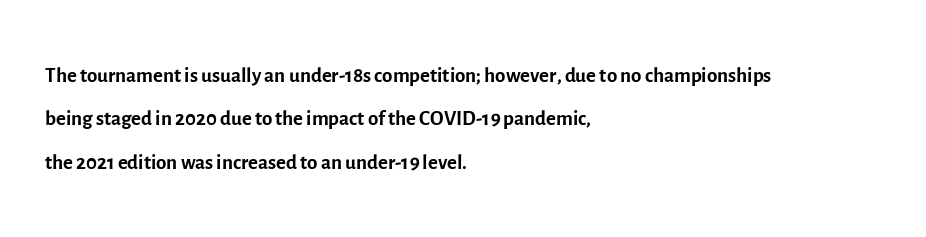
Descender tails drop into unmarked territory. Italic? Not at all — the glyphs are vertical. The passage shown stacks its lines at a standard gap. You could not count columns in this text — the font is proportionally spaced. Spacing between characters is what you'd get straight out of the box. Alignment: flush left.
